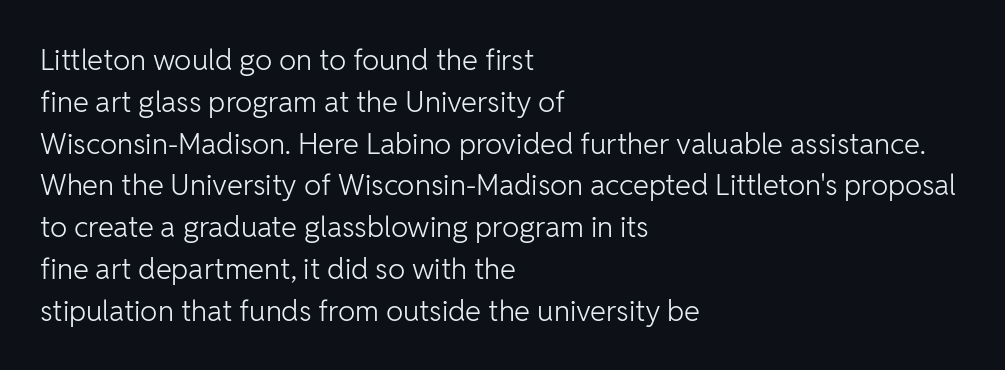
Tall strokes in this sample are plumb rather than angled. No feet cap the strokes, marking this as sans-serif type. Glance below the letters and you will spot only blank space. Every row of glyphs begins at an identical x-position on the left. The face used here is proportionally spaced, like ordinary book or web type. The letters sit at their default tracking, neither squeezed nor spread.
